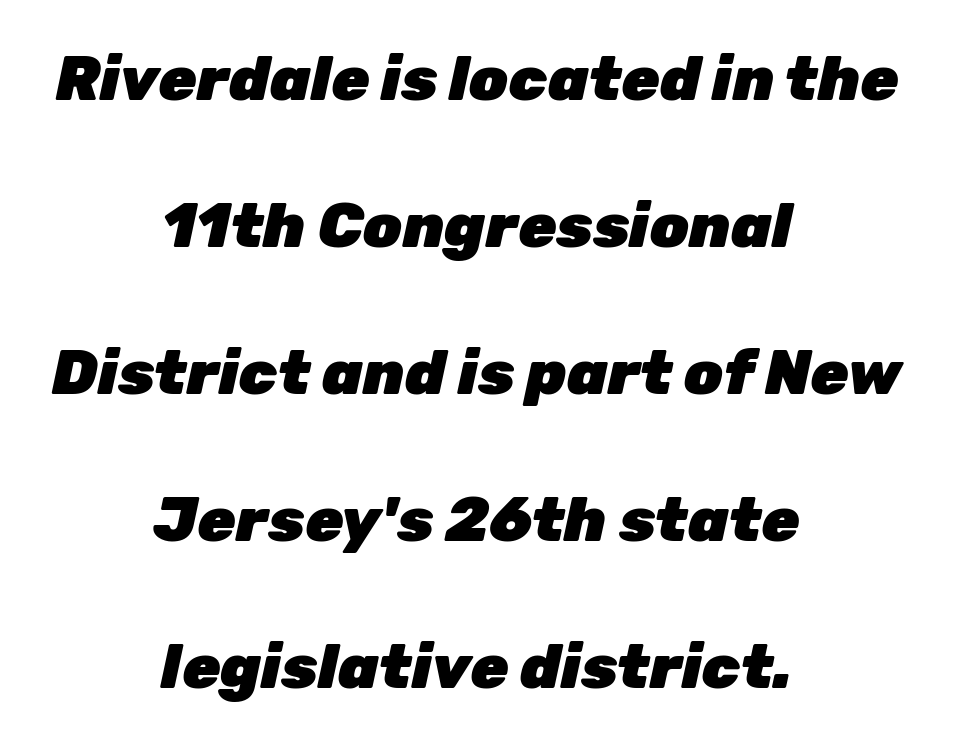
Beneath every word, the page is bare. Heavy-handed strokes throughout: this text is bold. Every row of glyphs is offset so its center matches the block's center. The rendering applies a slant to the glyphs.
